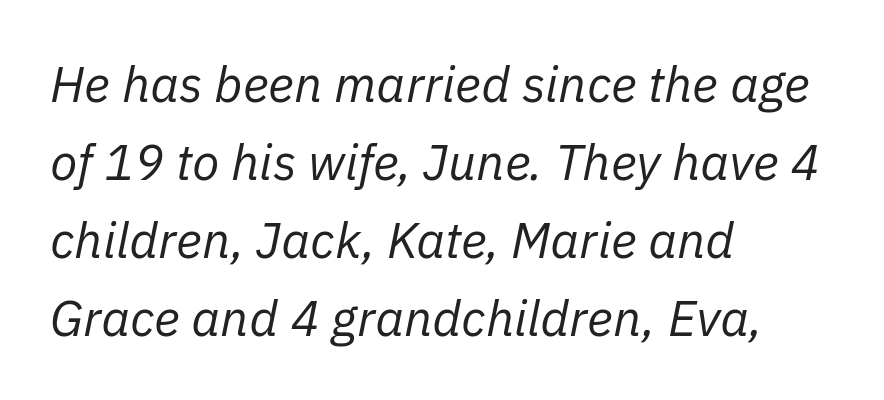
The image shows 50 px regular-weight type, italic (leaning right); set left-aligned, normal line spacing (1.56x), normal letter spacing, not underlined; low stroke contrast and a medium x-height.
